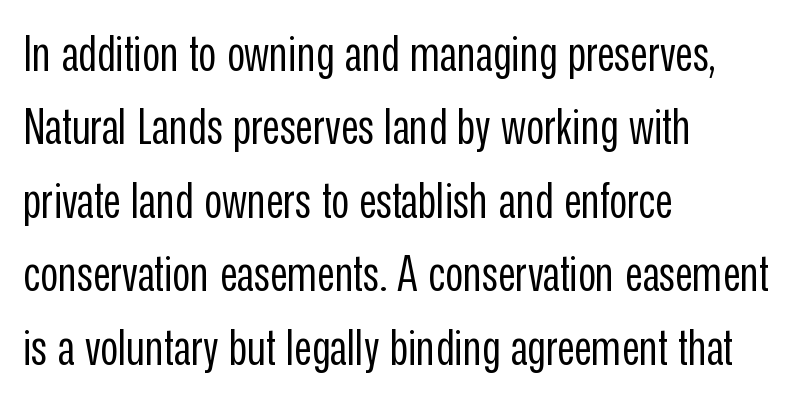
Q: Is the text bold? A: No.
Q: Is the text italic (slanted)? A: No, it is upright.
Q: Is the typeface a serif or a sans-serif typeface? A: Sans-serif.
Q: Is the text underlined? A: No.
Q: How is the paragraph aligned? A: Left-aligned.
Q: Is the spacing between letters normal or unusually wide? A: Normal.
Q: Is the spacing between lines tight, normal or loose? A: Normal.
Q: Width (condensed, normal, or wide)? A: Condensed.
Q: Stroke contrast? A: Low.
Q: x-height? A: Medium.
Q: Monospaced? A: No.
